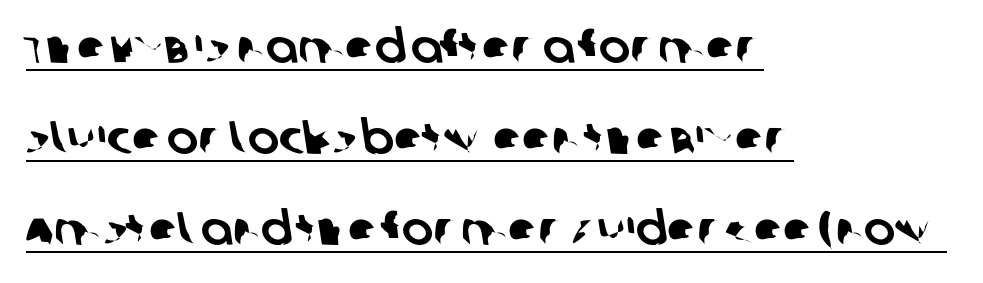
Leading: increased. Line starts are locked; line ends wander. Note the varied advance widths — an 'i' is clearly narrower than an 'm'. Has an underline been added? It has.
